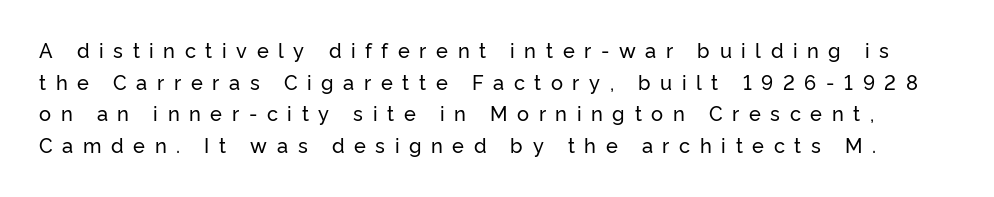
Q: Is the text italic (slanted)? A: No, it is upright.
Q: Is the text underlined? A: No.
Q: Is the spacing between letters normal or unusually wide? A: Unusually wide.
Q: Is the spacing between lines tight, normal or loose? A: Normal.
